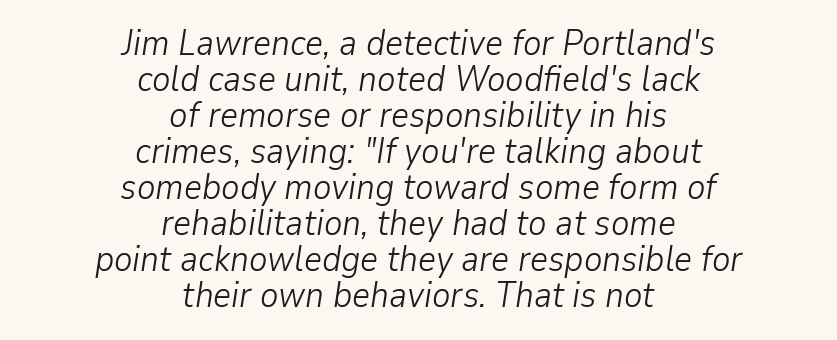
Q: Is the text bold? A: No.
Q: Is the text italic (slanted)? A: Yes, it leans right by about 9 degrees.
Q: Is the text underlined? A: No.
Q: How is the paragraph aligned? A: Centered.
Q: Is the spacing between letters normal or unusually wide? A: Normal.
Q: Is the spacing between lines tight, normal or loose? A: Tight.
Q: Width (condensed, normal, or wide)? A: Normal.
Q: Stroke contrast? A: Low.
Q: x-height? A: Medium.
Q: Monospaced? A: No.
